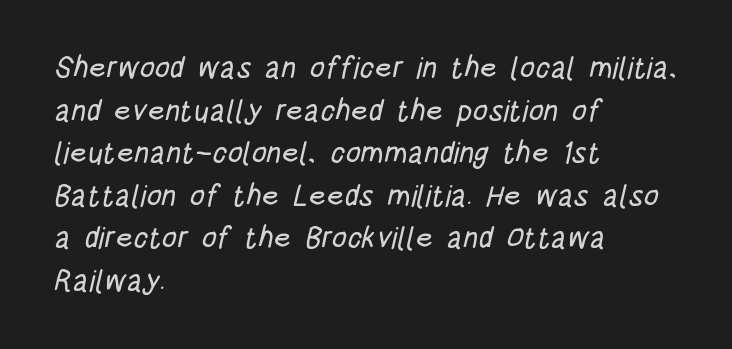
{"serif": "no", "width": "condensed", "stroke_contrast": "low", "x_height": "large", "monospaced": "no", "underline": "no", "align": "left", "line_spacing": "normal", "line_spacing_ratio": 1.42, "letter_spacing": "normal", "letter_spacing_em": 0.0, "glyph_px": 30}
